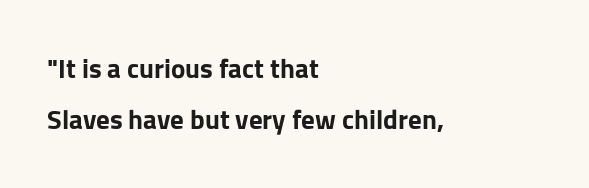
{"italic": "no", "bold": "yes", "underline": "no", "align": "left", "line_spacing_ratio": 1.89, "letter_spacing": "normal", "letter_spacing_em": 0.0, "glyph_px": 27}
